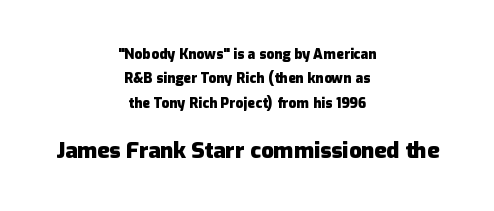
Q: Is the text bold? A: Yes.
Q: Is the text italic (slanted)? A: No, it is upright.
Q: Is the text underlined? A: No.
Q: How is the paragraph aligned? A: Centered.
Q: Is the spacing between letters normal or unusually wide? A: Normal.
Q: Which block of text is set in a larger size, the first (top) or the second (bottom)? A: The second (bottom) one.
